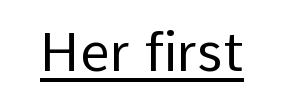
Q: Is the text bold? A: No.
Q: Is the text italic (slanted)? A: No, it is upright.
Q: Is the typeface a serif or a sans-serif typeface? A: Sans-serif.
Q: Is the text underlined? A: Yes.
Q: Is the spacing between letters normal or unusually wide? A: Normal.
Q: Width (condensed, normal, or wide)? A: Normal.
Q: Stroke contrast? A: Low.
Q: x-height? A: Medium.
Q: Monospaced? A: No.
